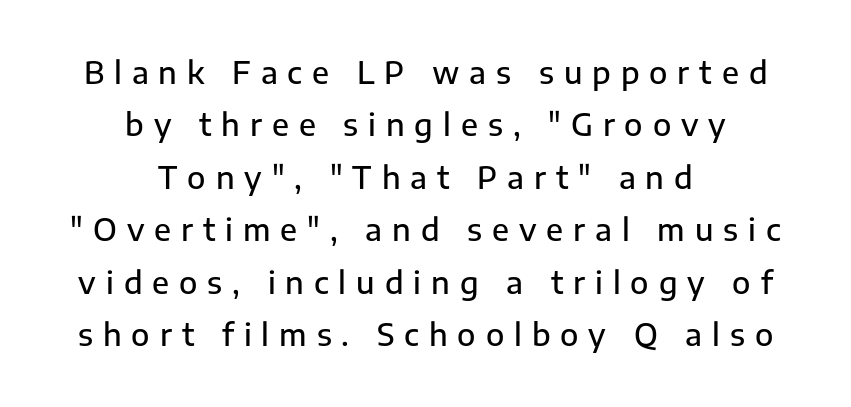
{"serif": "no", "italic": "no", "bold": "semi", "weight": "semibold", "width": "normal", "stroke_contrast": "low", "x_height": "medium", "monospaced": "no", "underline": "no", "align": "center", "line_spacing_ratio": 1.75, "letter_spacing": "wide", "letter_spacing_em": 0.33, "glyph_px": 30}
